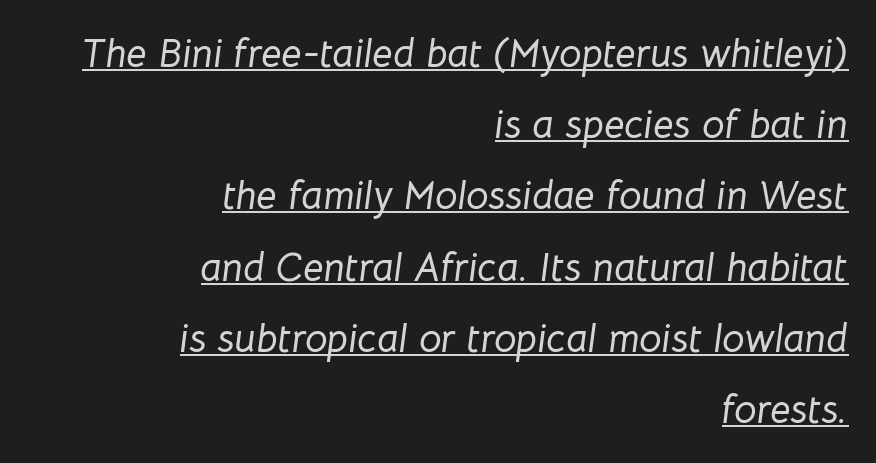
Q: Is the text italic (slanted)? A: Yes, it leans right by about 8 degrees.
Q: Is the text underlined? A: Yes.
Q: How is the paragraph aligned? A: Right-aligned.
Q: Is the spacing between letters normal or unusually wide? A: Normal.
Q: Width (condensed, normal, or wide)? A: Normal.
Q: Stroke contrast? A: Low.
Q: x-height? A: Medium.
Q: Monospaced? A: No.
